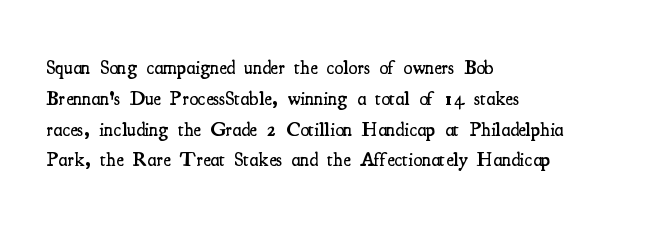
Q: Is the text bold? A: Semi-bold.
Q: Is the text italic (slanted)? A: No, it is upright.
Q: Is the text underlined? A: No.
Q: How is the paragraph aligned? A: Left-aligned.
Q: Is the spacing between letters normal or unusually wide? A: Normal.
Q: Is the spacing between lines tight, normal or loose? A: Normal.
